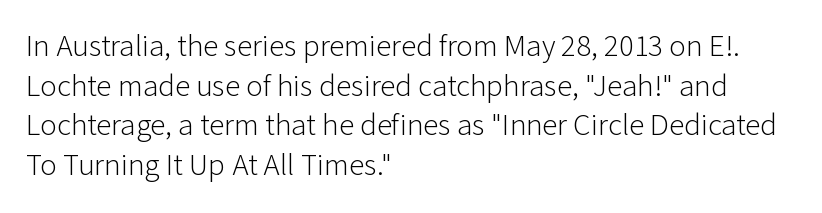
Unbolded letterforms with no extra heft. Each line starts at the same left margin while the right side varies. Line spacing here is normal. Stroke terminals: plain, sans-serif.
